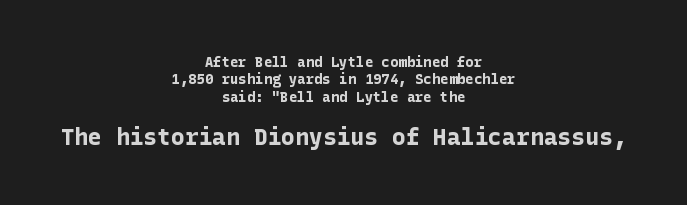
The image shows 23 px bold type, upright; set centered, line spacing 1.24x, normal letter spacing, not underlined; the second (bottom) block is 1.64x larger.
